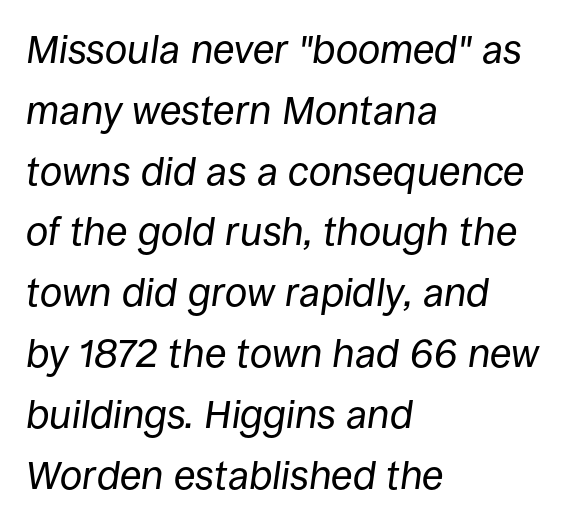
The image shows 40 px regular-weight type, italic (leaning right); set left-aligned, normal line spacing (1.52x), normal letter spacing, not underlined; low stroke contrast and a large x-height.
